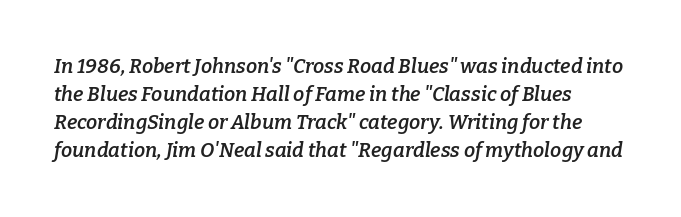
Emphasis-style slanted type is in use. I'd describe the lettering as semibold — firm but not a full bold. Each row of text sits above clean, open space. Is the letter spacing exaggerated? No — it looks like the ordinary default. The rendering uses a moderate line-height, typical for paragraphs.
